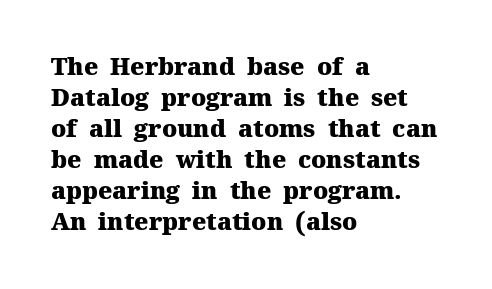
The image shows 24 px bold type, upright; set left-aligned, normal line spacing (1.29x), normal letter spacing, not underlined.
